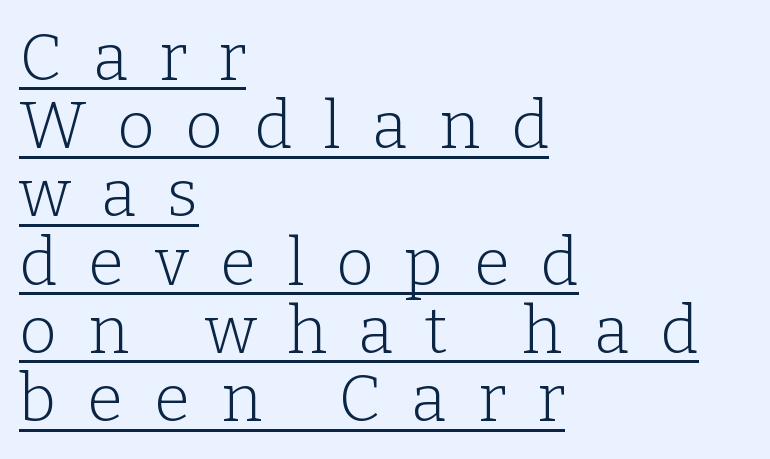
The image shows 65 px light serif type, upright; set left-aligned, tight line spacing (1.05x), unusually wide letter spacing (+0.48 em), underlined; low stroke contrast and a medium x-height.
